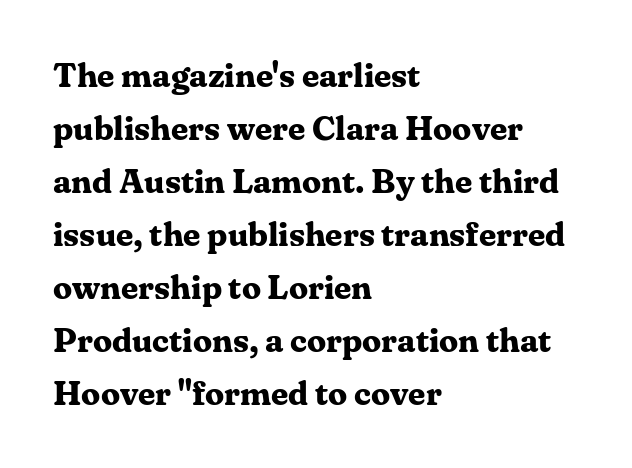
{"serif": "yes", "italic": "no", "bold": "yes", "weight": "bold", "width": "normal", "stroke_contrast": "medium", "x_height": "medium", "monospaced": "no", "underline": "no", "align": "left", "line_spacing": "normal", "line_spacing_ratio": 1.56, "letter_spacing": "normal", "letter_spacing_em": 0.0, "glyph_px": 34}
